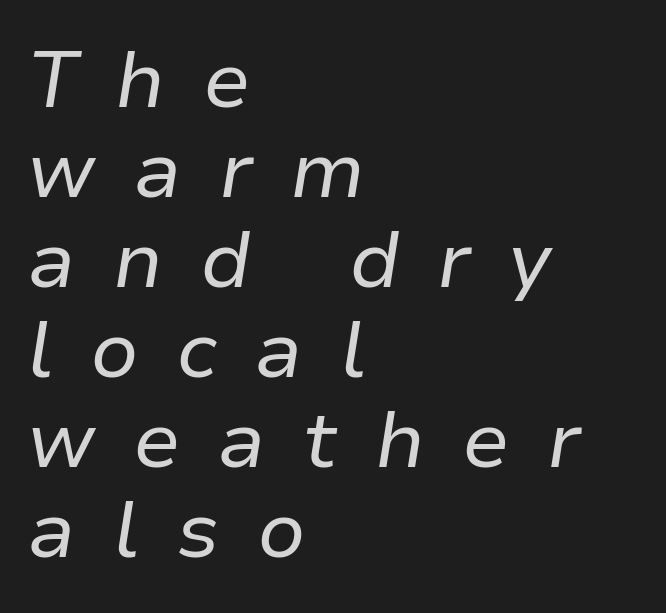
The image shows 79 px regular-weight type, italic (leaning right); set left-aligned, tight line spacing (1.14x), unusually wide letter spacing (+0.47 em), not underlined; low stroke contrast and a medium x-height.
